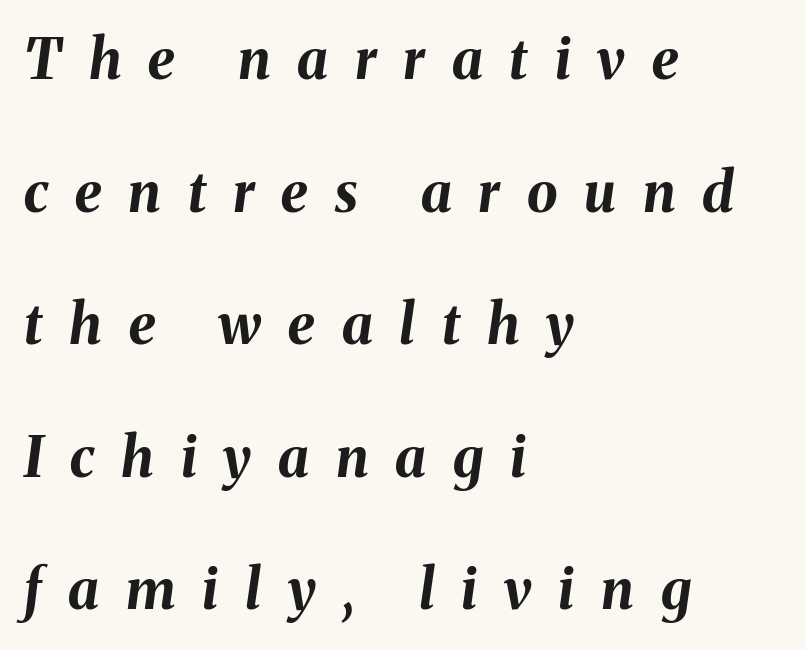
{"italic": "yes", "lean": "right", "slant_degrees": 8, "bold": "yes", "weight": "bold", "width": "normal", "stroke_contrast": "medium", "x_height": "medium", "monospaced": "no", "underline": "no", "align": "left", "line_spacing": "loose", "line_spacing_ratio": 2.41, "letter_spacing": "wide", "letter_spacing_em": 0.49, "glyph_px": 55}
